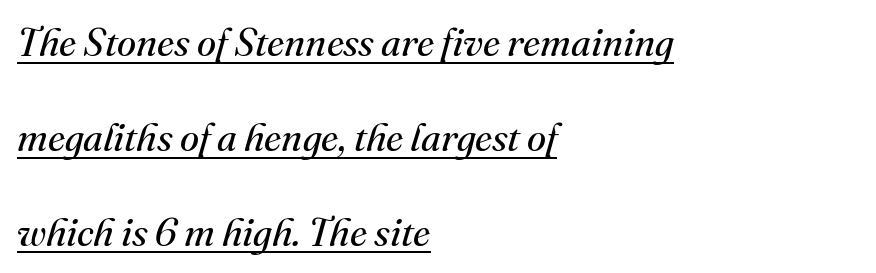
The letters advance in unequal steps, a hallmark of proportional type. The leading is generous, giving the passage an open texture. This rendering employs a face with finishing strokes, i.e., a serif. The rendering applies a slant to the glyphs. Bold? No — there's no thickening of the strokes.
